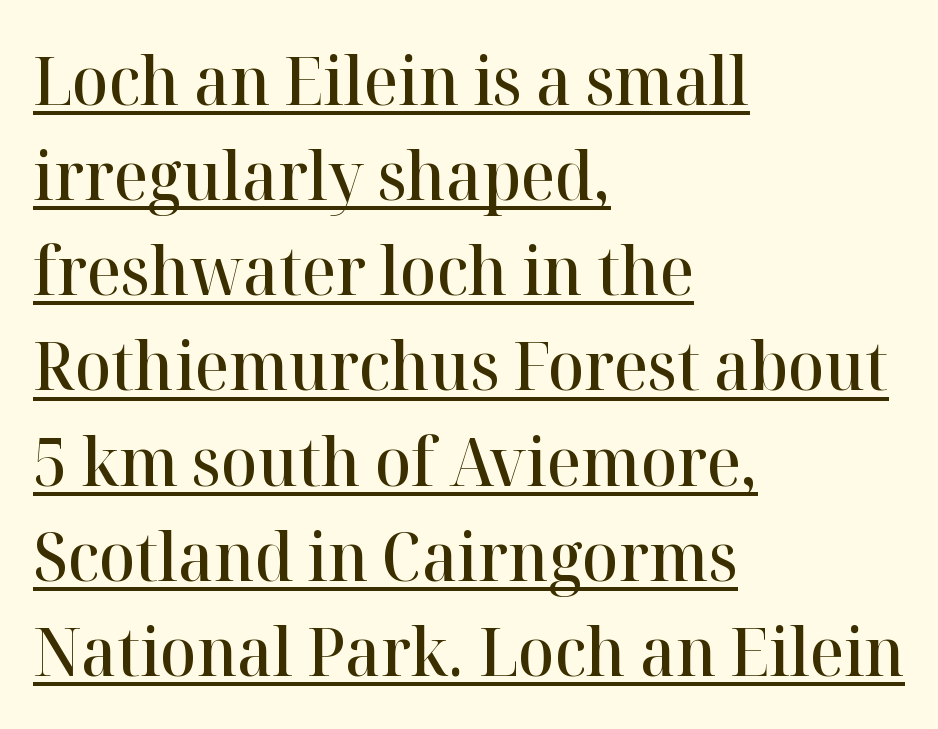
The string is rendered with underlining switched on. The block of text has a typical density, with ordinary space between rows. Check where the strokes stop: tiny serifs finish them off. This is the in-between weight designers call semibold or demi.
